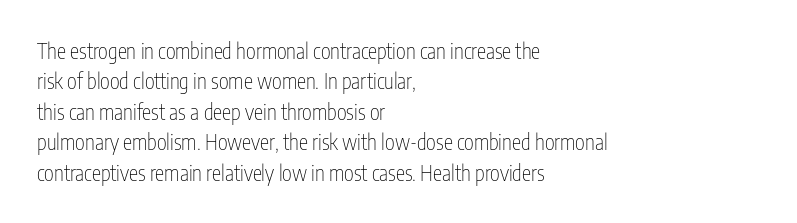
The image shows 21 px text type, upright; set left-aligned, normal line spacing (1.45x), normal letter spacing, not underlined.
